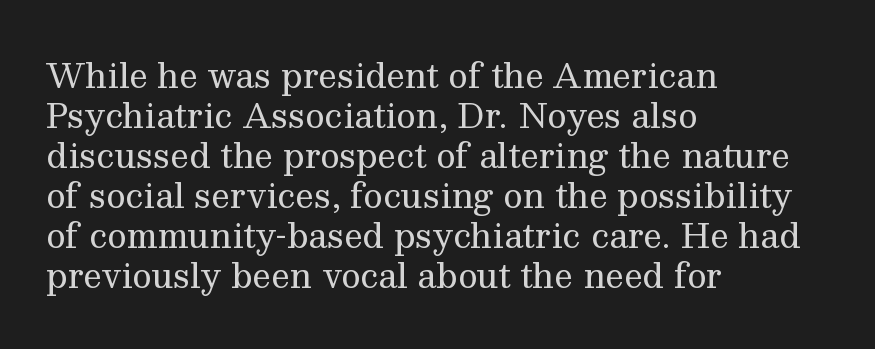
The image shows 33 px regular-weight serif type, upright; set left-aligned, line spacing 1.21x, normal letter spacing, not underlined; medium stroke contrast and a medium x-height.
